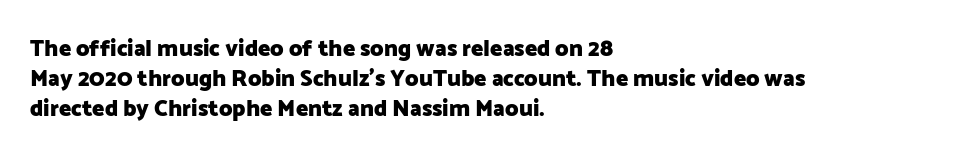
Q: Is the text bold? A: Yes.
Q: Is the text italic (slanted)? A: No, it is upright.
Q: Is the text underlined? A: No.
Q: How is the paragraph aligned? A: Left-aligned.
Q: Is the spacing between letters normal or unusually wide? A: Normal.
Q: Is the spacing between lines tight, normal or loose? A: Normal.
